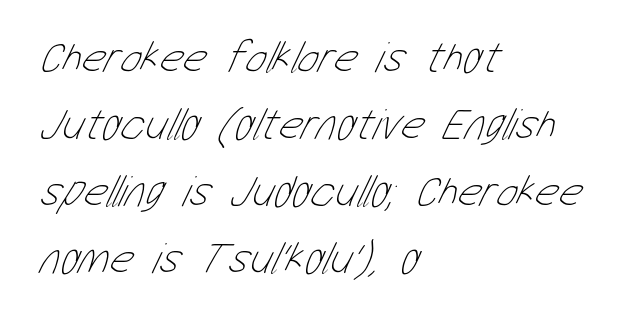
The letterforms sit shoulder to shoulder at normal distance. Check under the words: just untouched page. Letters have the restrained weight of plain body copy at most. Evenly set lines give the paragraph a standard silhouette.
